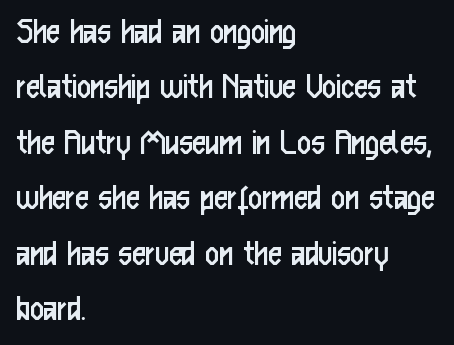
Q: Is the text bold? A: No.
Q: Is the text italic (slanted)? A: No, it is upright.
Q: Is the typeface a serif or a sans-serif typeface? A: Sans-serif.
Q: Is the text underlined? A: No.
Q: How is the paragraph aligned? A: Left-aligned.
Q: Is the spacing between letters normal or unusually wide? A: Normal.
Q: Is the spacing between lines tight, normal or loose? A: Normal.
Q: Width (condensed, normal, or wide)? A: Condensed.
Q: Stroke contrast? A: Low.
Q: x-height? A: Medium.
Q: Monospaced? A: No.
